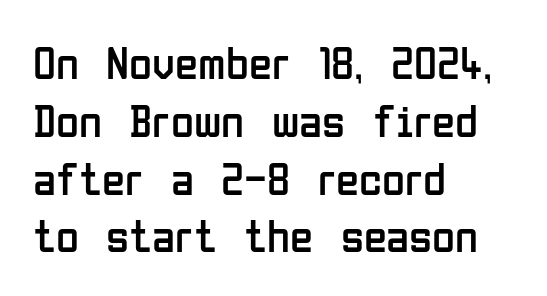
{"serif": "no", "italic": "no", "bold": "no", "weight": "regular", "width": "condensed", "stroke_contrast": "low", "x_height": "medium", "monospaced": "no", "underline": "no", "align": "left", "line_spacing_ratio": 1.23, "letter_spacing": "normal", "letter_spacing_em": 0.0, "glyph_px": 47}
